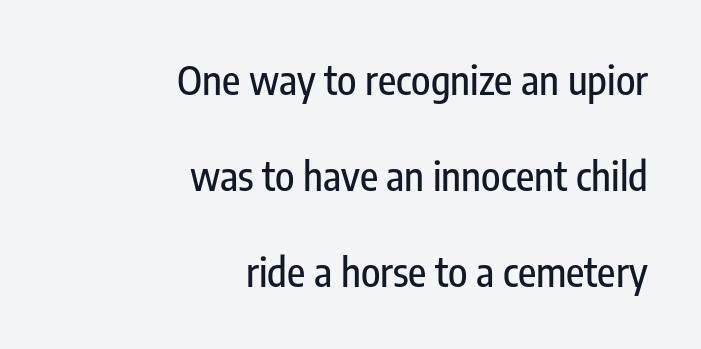
The image shows 40 px condensed sans-serif type, upright; set right-aligned, loose line spacing (2.4x), normal letter spacing, not underlined; low stroke contrast and a medium x-height.
